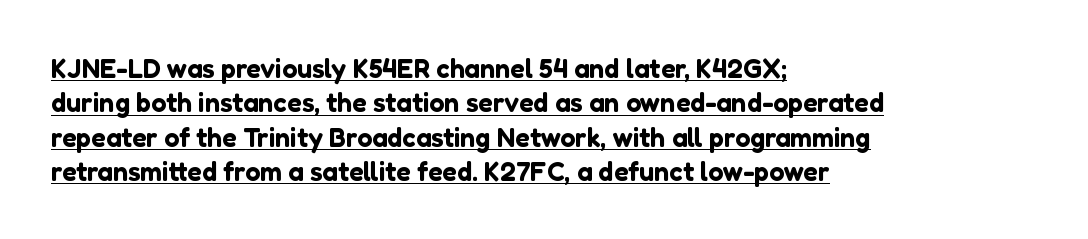
The image shows 27 px text type, upright; set left-aligned, normal line spacing (1.27x), normal letter spacing, underlined.
